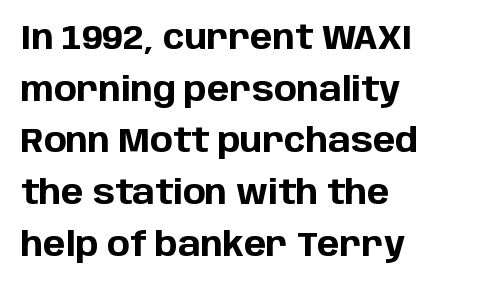
The tracking reads as untouched default to a designer's eye. Descenders are the only things crossing below the line. The rendering anchors every line to the left-hand side. Is there any slant? The stems are plumb.
